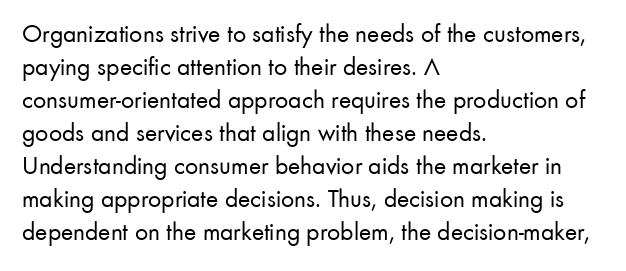
{"italic": "no", "bold": "no", "underline": "no", "align": "left", "line_spacing": "normal", "line_spacing_ratio": 1.27, "letter_spacing": "normal", "letter_spacing_em": 0.0, "glyph_px": 26}
